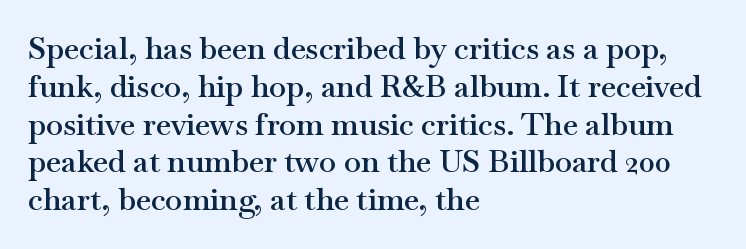
The image shows 31 px semibold, wide serif type, upright; set left-aligned, line spacing 1.22x, normal letter spacing, not underlined; medium stroke contrast and a small x-height.
